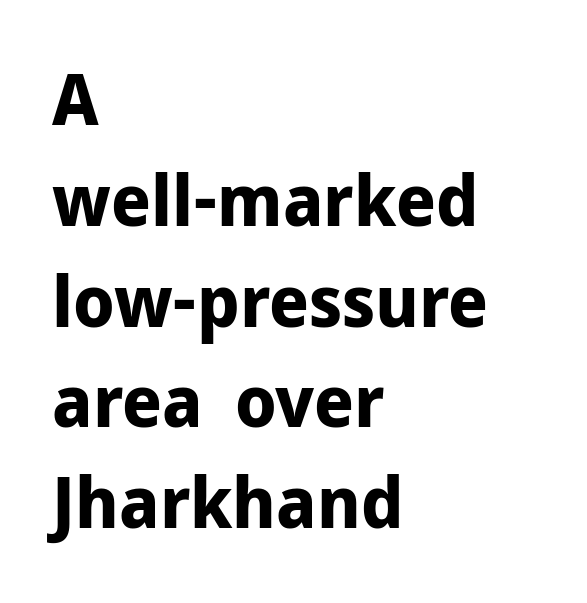
{"serif": "no", "italic": "no", "bold": "yes", "weight": "bold", "width": "normal", "stroke_contrast": "low", "x_height": "medium", "monospaced": "no", "underline": "no", "align": "left", "line_spacing": "normal", "line_spacing_ratio": 1.4, "letter_spacing": "normal", "letter_spacing_em": 0.0, "glyph_px": 72}
